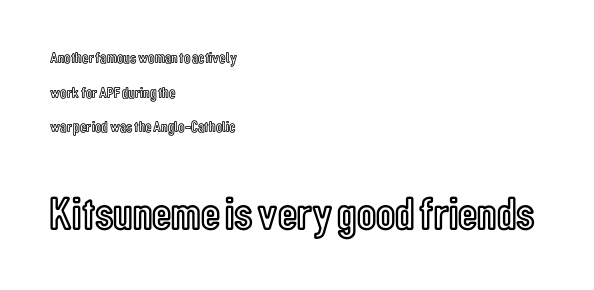
Q: Is the text italic (slanted)? A: No, it is upright.
Q: Is the text underlined? A: No.
Q: How is the paragraph aligned? A: Left-aligned.
Q: Is the spacing between letters normal or unusually wide? A: Normal.
Q: Is the spacing between lines tight, normal or loose? A: Loose.
Q: Which block of text is set in a larger size, the first (top) or the second (bottom)? A: The second (bottom) one.
Q: Width (condensed, normal, or wide)? A: Condensed.
Q: x-height? A: Medium.
Q: Monospaced? A: No.
